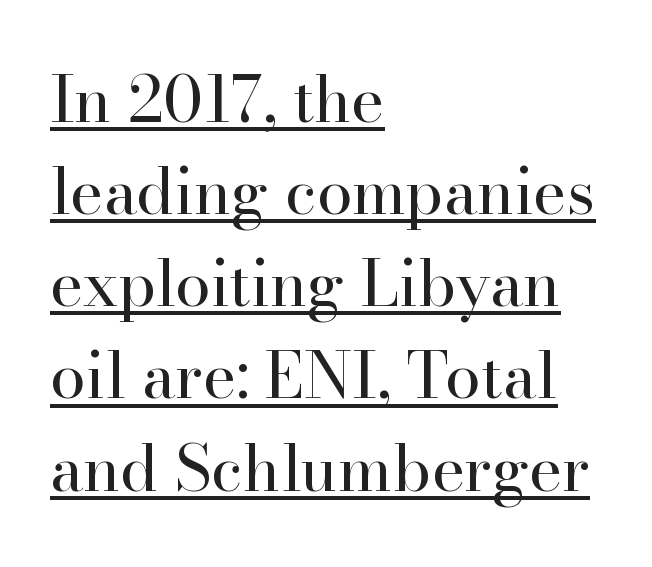
Bold? No — there's no thickening of the strokes. A typesetter would call this leading conventional body-copy spacing. In terms of letterform style, serifs are clearly present. Each letter keeps its own natural width here, so spacing adapts to shape. The paragraph has a hard left edge and a soft right edge. The string is rendered with underlining switched on.
